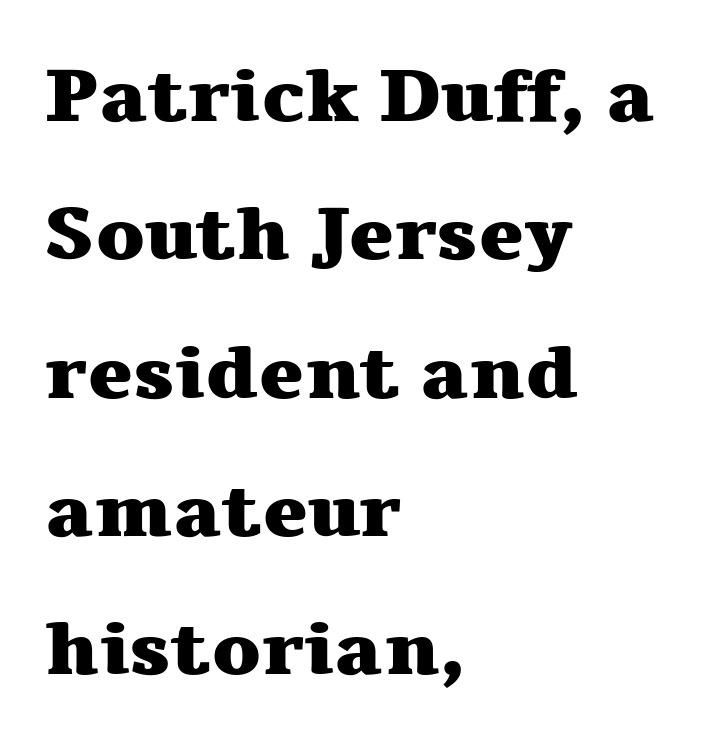
{"serif": "yes", "italic": "no", "bold": "yes", "weight": "heavy", "width": "wide", "stroke_contrast": "medium", "x_height": "medium", "monospaced": "no", "underline": "no", "align": "left", "line_spacing_ratio": 1.82, "letter_spacing": "normal", "letter_spacing_em": 0.0, "glyph_px": 76}
